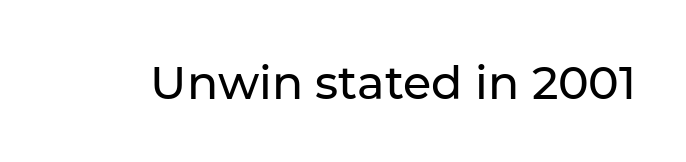
Nope, not italic — everything's standing straight. There is no visible air inserted between adjacent glyphs. A typesetter would label this face a sans. This rendering features lettering with no underline.
